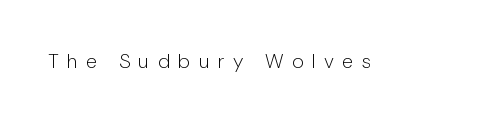
Q: Is the text bold? A: No.
Q: Is the text italic (slanted)? A: No, it is upright.
Q: Is the text underlined? A: No.
Q: Is the spacing between letters normal or unusually wide? A: Unusually wide.
